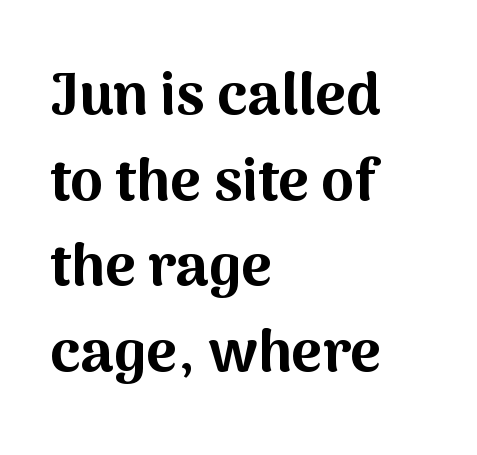
The image shows 59 px bold sans-serif type, upright; set left-aligned, normal line spacing (1.45x), normal letter spacing, not underlined; medium stroke contrast and a medium x-height.
